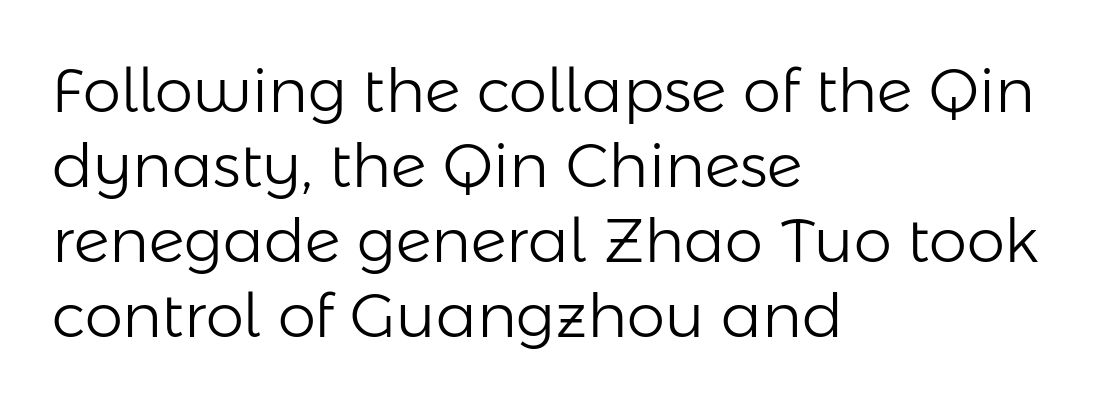
The image shows 61 px light sans-serif type, upright; set left-aligned, line spacing 1.23x, normal letter spacing, not underlined; low stroke contrast and a medium x-height.
